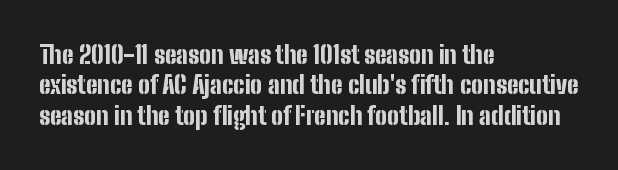
Each line starts at the same left margin while the right side varies. Words appear dense and cohesive because spacing is normal. What weight is shown? A full bold with thick strokes. Nope, not italic — everything's standing straight.
